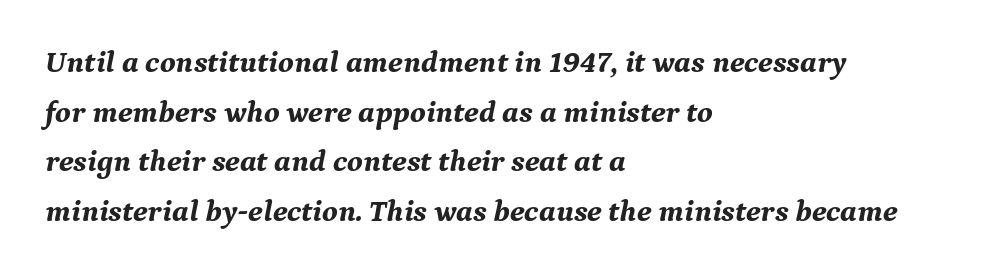
Quick note: italic. Words appear dense and cohesive because spacing is normal. Thick stems and heavy bowls — unmistakably bold. Looks like regular typesetting: each glyph gets only the width it needs. This is serif lettering, the kind often seen in printed books. Caption: multi-line text, flush left, ragged right.
